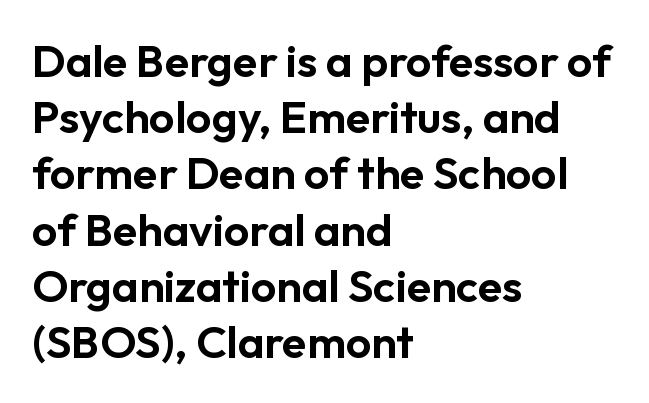
Q: Is the text italic (slanted)? A: No, it is upright.
Q: Is the typeface a serif or a sans-serif typeface? A: Sans-serif.
Q: Is the text underlined? A: No.
Q: How is the paragraph aligned? A: Left-aligned.
Q: Is the spacing between letters normal or unusually wide? A: Normal.
Q: Is the spacing between lines tight, normal or loose? A: Normal.
Q: Width (condensed, normal, or wide)? A: Normal.
Q: Stroke contrast? A: Low.
Q: x-height? A: Medium.
Q: Monospaced? A: No.
